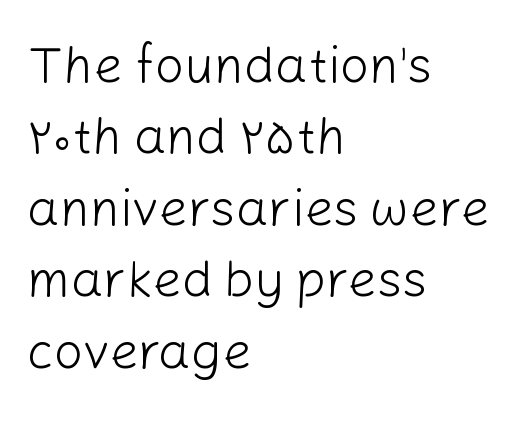
Q: Is the text bold? A: No.
Q: Is the text italic (slanted)? A: No, it is upright.
Q: Is the typeface a serif or a sans-serif typeface? A: Sans-serif.
Q: Is the text underlined? A: No.
Q: How is the paragraph aligned? A: Left-aligned.
Q: Is the spacing between letters normal or unusually wide? A: Normal.
Q: Is the spacing between lines tight, normal or loose? A: Normal.
Q: Width (condensed, normal, or wide)? A: Normal.
Q: Stroke contrast? A: Low.
Q: x-height? A: Medium.
Q: Monospaced? A: No.
